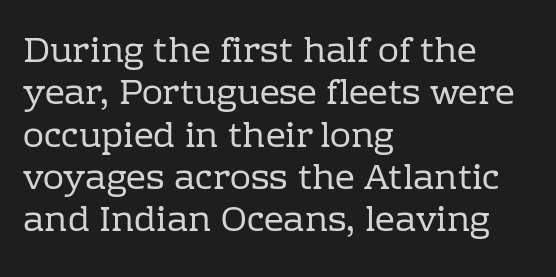
The image shows 35 px regular-weight serif type, upright; set left-aligned, line spacing 1.21x, normal letter spacing, not underlined; low stroke contrast and a medium x-height.
